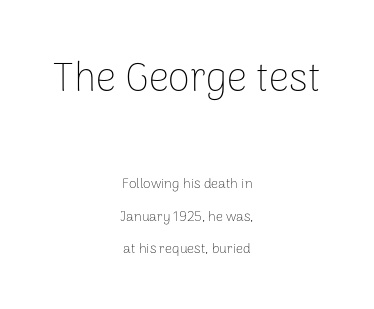
Q: Is the text bold? A: No.
Q: Is the text italic (slanted)? A: No, it is upright.
Q: Is the typeface a serif or a sans-serif typeface? A: Sans-serif.
Q: Is the text underlined? A: No.
Q: How is the paragraph aligned? A: Centered.
Q: Is the spacing between letters normal or unusually wide? A: Normal.
Q: Is the spacing between lines tight, normal or loose? A: Loose.
Q: Which block of text is set in a larger size, the first (top) or the second (bottom)? A: The first (top) one.
Q: Width (condensed, normal, or wide)? A: Normal.
Q: Stroke contrast? A: Low.
Q: x-height? A: Medium.
Q: Monospaced? A: No.
